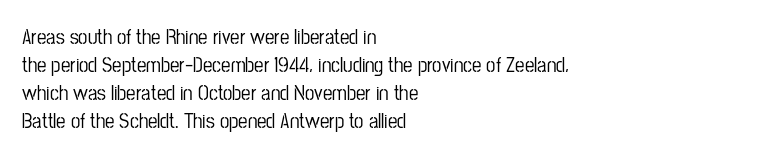
Q: Is the text italic (slanted)? A: No, it is upright.
Q: Is the text underlined? A: No.
Q: How is the paragraph aligned? A: Left-aligned.
Q: Is the spacing between letters normal or unusually wide? A: Normal.
Q: Is the spacing between lines tight, normal or loose? A: Normal.
